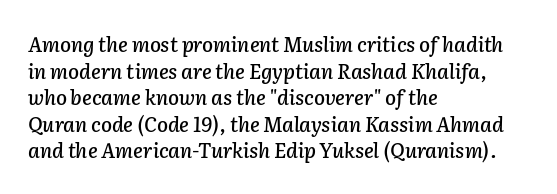
Q: Is the text italic (slanted)? A: Yes, it leans right by about 2 degrees.
Q: Is the text underlined? A: No.
Q: How is the paragraph aligned? A: Left-aligned.
Q: Is the spacing between letters normal or unusually wide? A: Normal.
Q: Is the spacing between lines tight, normal or loose? A: Normal.
